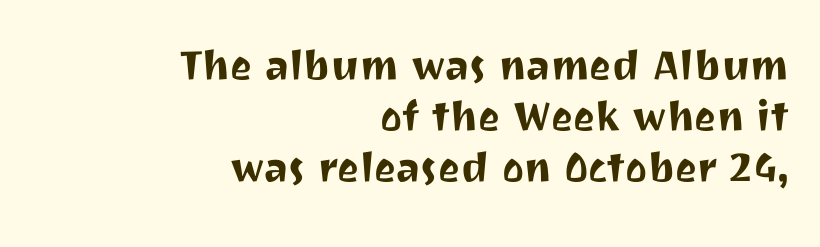
{"serif": "no", "italic": "no", "width": "normal", "stroke_contrast": "medium", "x_height": "medium", "monospaced": "no", "underline": "no", "align": "right", "line_spacing": "tight", "line_spacing_ratio": 0.98, "letter_spacing": "normal", "letter_spacing_em": 0.0, "glyph_px": 52}
